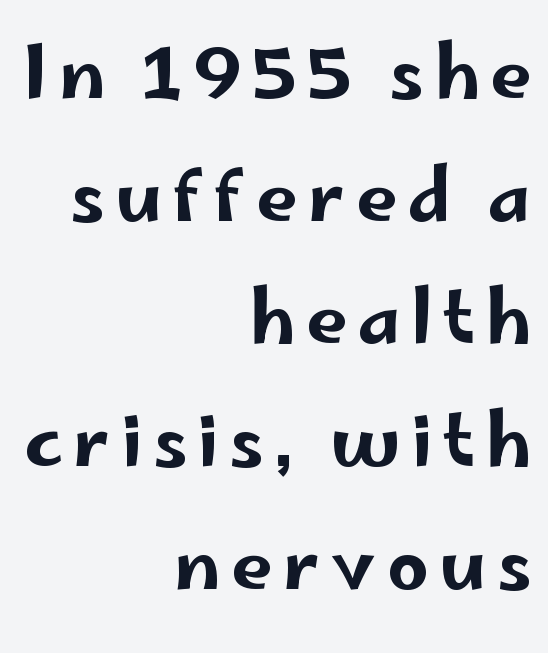
The image shows 73 px wide sans-serif type, upright; set right-aligned, normal line spacing (1.68x), not underlined; low stroke contrast and a small x-height.
